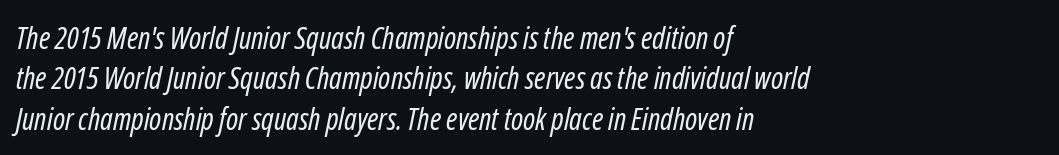
{"italic": "yes", "lean": "right", "slant_degrees": 12, "bold": "no", "weight": "regular", "width": "condensed", "stroke_contrast": "low", "x_height": "medium", "monospaced": "no", "underline": "no", "align": "left", "line_spacing": "normal", "line_spacing_ratio": 1.35, "letter_spacing": "normal", "letter_spacing_em": 0.0, "glyph_px": 30}
